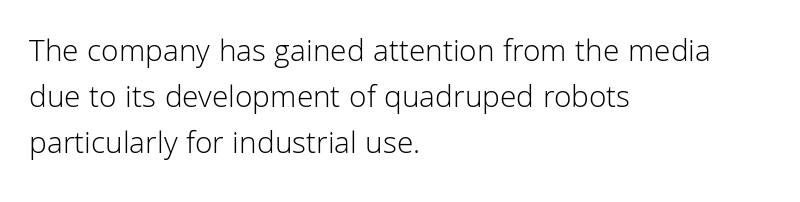
Q: Is the text bold? A: No.
Q: Is the text italic (slanted)? A: No, it is upright.
Q: Is the typeface a serif or a sans-serif typeface? A: Sans-serif.
Q: Is the text underlined? A: No.
Q: How is the paragraph aligned? A: Left-aligned.
Q: Is the spacing between letters normal or unusually wide? A: Normal.
Q: Is the spacing between lines tight, normal or loose? A: Normal.
Q: Width (condensed, normal, or wide)? A: Normal.
Q: Stroke contrast? A: Low.
Q: x-height? A: Medium.
Q: Monospaced? A: No.
